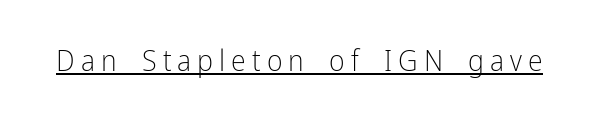
{"serif": "no", "italic": "no", "bold": "no", "weight": "light", "width": "condensed", "stroke_contrast": "low", "x_height": "medium", "monospaced": "no", "underline": "yes", "letter_spacing": "wide", "letter_spacing_em": 0.2, "glyph_px": 30}
